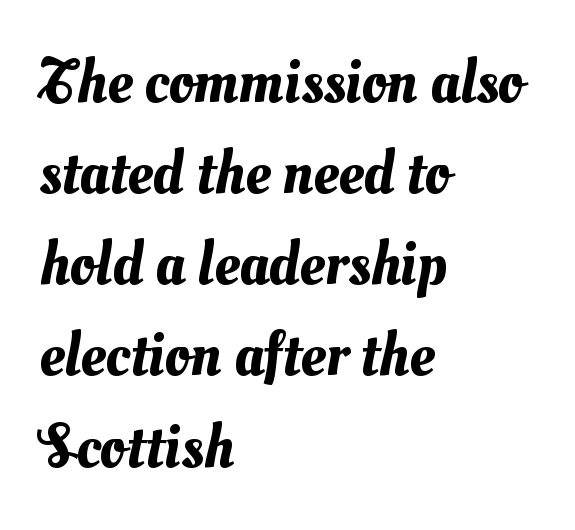
The face used here is proportionally spaced, like ordinary book or web type. Any mark beneath the type? The region is blank. The lines are quadded left. Short note: letters normally spaced. In terms of leading, this rendering sits right in the middle.
